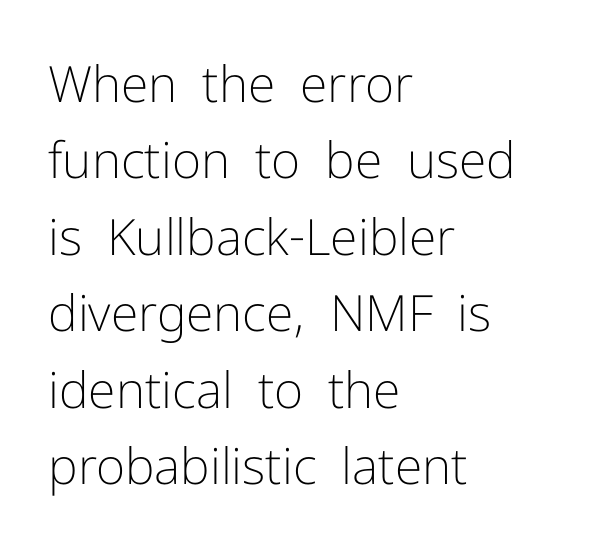
Q: Is the text bold? A: No.
Q: Is the text italic (slanted)? A: No, it is upright.
Q: Is the typeface a serif or a sans-serif typeface? A: Sans-serif.
Q: Is the text underlined? A: No.
Q: How is the paragraph aligned? A: Left-aligned.
Q: Is the spacing between letters normal or unusually wide? A: Normal.
Q: Is the spacing between lines tight, normal or loose? A: Normal.
Q: Width (condensed, normal, or wide)? A: Normal.
Q: Stroke contrast? A: Low.
Q: x-height? A: Medium.
Q: Monospaced? A: No.
